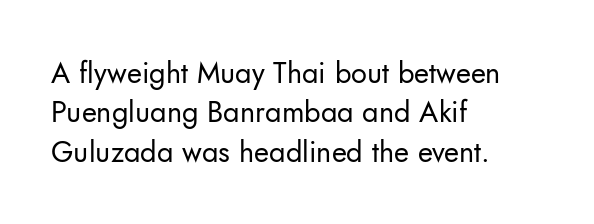
Looks like regular typesetting: each glyph gets only the width it needs. Posture: vertical. Beneath every word, the page is bare. The letters sit at their default tracking, neither squeezed nor spread. No heavy texture on the line: the type isn't bold.
